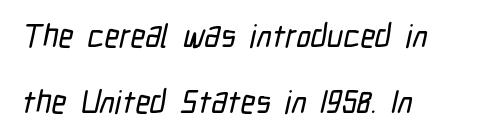
Q: Is the typeface a serif or a sans-serif typeface? A: Sans-serif.
Q: Is the text underlined? A: No.
Q: How is the paragraph aligned? A: Left-aligned.
Q: Is the spacing between letters normal or unusually wide? A: Normal.
Q: Is the spacing between lines tight, normal or loose? A: Loose.
Q: Width (condensed, normal, or wide)? A: Condensed.
Q: Stroke contrast? A: Low.
Q: x-height? A: Medium.
Q: Monospaced? A: No.
